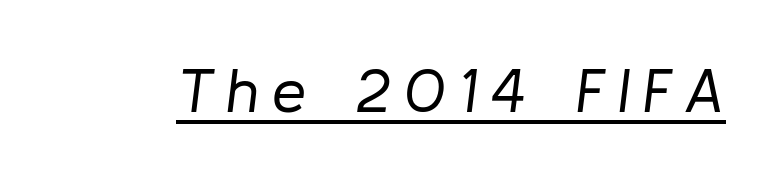
{"italic": "yes", "lean": "right", "slant_degrees": 8, "bold": "no", "weight": "regular", "width": "normal", "stroke_contrast": "low", "x_height": "medium", "monospaced": "no", "underline": "yes", "letter_spacing": "wide", "letter_spacing_em": 0.22, "glyph_px": 61}
